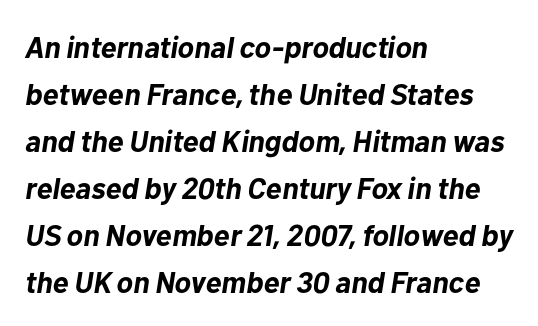
What's the leading like? Ordinary, nothing unusual. The face used here is proportionally spaced, like ordinary book or web type. Check under the words: just untouched page. Weight check: bold — yes, fully. The rendering keeps characters at their native spacing. Which margin do the lines hug? The left one — the right edge is uneven.
